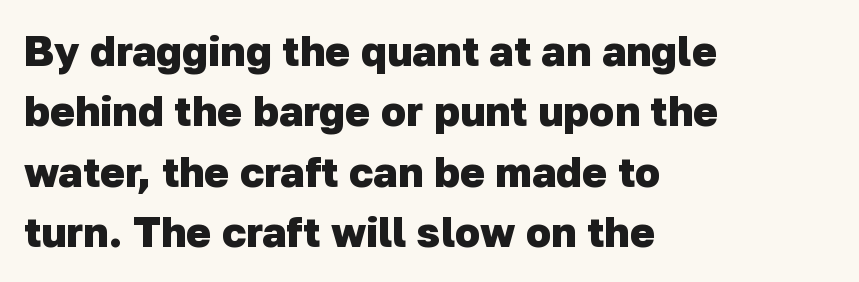
{"serif": "no", "bold": "yes", "weight": "heavy", "width": "normal", "stroke_contrast": "low", "x_height": "medium", "monospaced": "no", "underline": "no", "align": "left", "line_spacing": "normal", "line_spacing_ratio": 1.44, "letter_spacing": "normal", "letter_spacing_em": 0.0, "glyph_px": 42}
